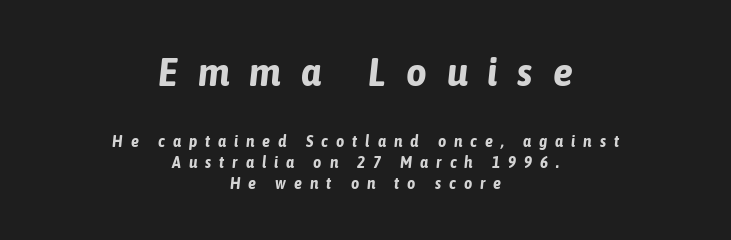
{"italic": "yes", "lean": "right", "slant_degrees": 6, "bold": "yes", "weight": "bold", "width": "condensed", "stroke_contrast": "low", "x_height": "medium", "monospaced": "no", "underline": "no", "align": "center", "line_spacing": "normal", "line_spacing_ratio": 1.3, "letter_spacing": "wide", "letter_spacing_em": 0.5, "larger_block": "first", "size_ratio": 2.5, "glyph_px": 40}
